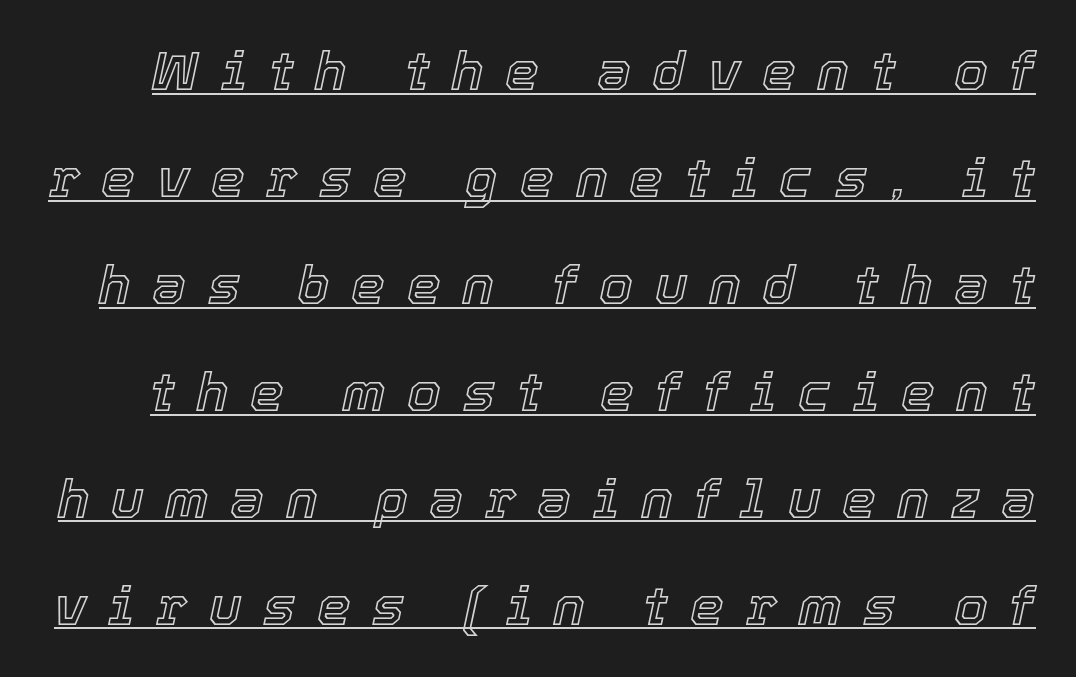
{"italic": "yes", "lean": "right", "slant_degrees": 12, "width": "normal", "x_height": "medium", "monospaced": "no", "underline": "yes", "line_spacing": "loose", "line_spacing_ratio": 1.98, "letter_spacing": "wide", "letter_spacing_em": 0.4, "glyph_px": 54}
